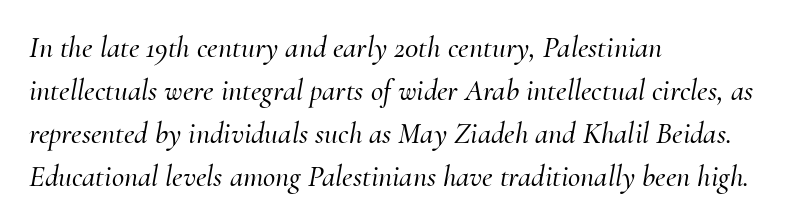
{"serif": "yes", "italic": "yes", "lean": "right", "slant_degrees": 10, "width": "normal", "stroke_contrast": "medium", "x_height": "small", "monospaced": "no", "underline": "no", "align": "left", "line_spacing": "normal", "line_spacing_ratio": 1.43, "letter_spacing": "normal", "letter_spacing_em": 0.0, "glyph_px": 30}
